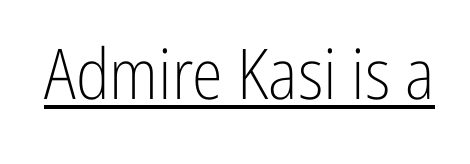
Q: Is the text bold? A: No.
Q: Is the text italic (slanted)? A: No, it is upright.
Q: Is the typeface a serif or a sans-serif typeface? A: Sans-serif.
Q: Is the text underlined? A: Yes.
Q: Is the spacing between letters normal or unusually wide? A: Normal.
Q: Width (condensed, normal, or wide)? A: Condensed.
Q: Stroke contrast? A: Low.
Q: x-height? A: Medium.
Q: Monospaced? A: No.
